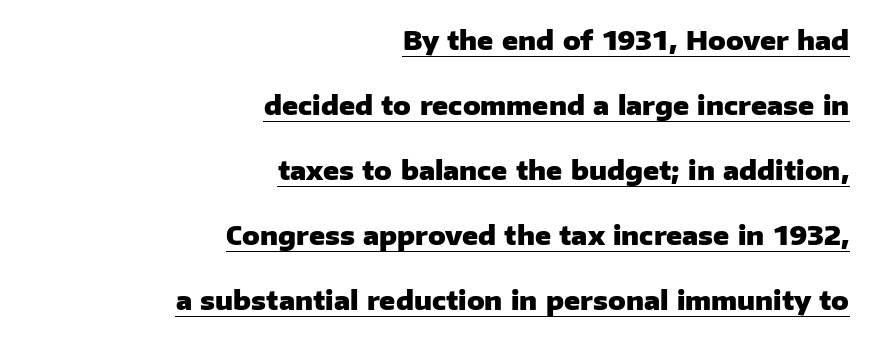
Q: Is the text bold? A: Yes.
Q: Is the text italic (slanted)? A: No, it is upright.
Q: Is the text underlined? A: Yes.
Q: How is the paragraph aligned? A: Right-aligned.
Q: Is the spacing between letters normal or unusually wide? A: Normal.
Q: Is the spacing between lines tight, normal or loose? A: Loose.
